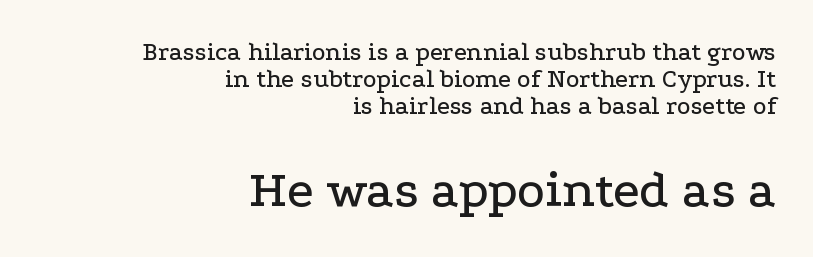
{"serif": "yes", "italic": "no", "width": "wide", "stroke_contrast": "low", "x_height": "medium", "monospaced": "no", "underline": "no", "align": "right", "line_spacing": "tight", "line_spacing_ratio": 1.03, "letter_spacing": "normal", "letter_spacing_em": 0.0, "larger_block": "second", "size_ratio": 2.04, "glyph_px": 53}
